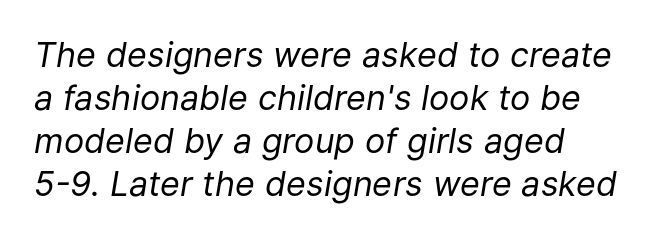
{"italic": "yes", "lean": "right", "slant_degrees": 9, "bold": "no", "weight": "regular", "width": "normal", "stroke_contrast": "low", "x_height": "medium", "monospaced": "no", "underline": "no", "line_spacing": "normal", "line_spacing_ratio": 1.26, "letter_spacing": "normal", "letter_spacing_em": 0.0, "glyph_px": 34}
